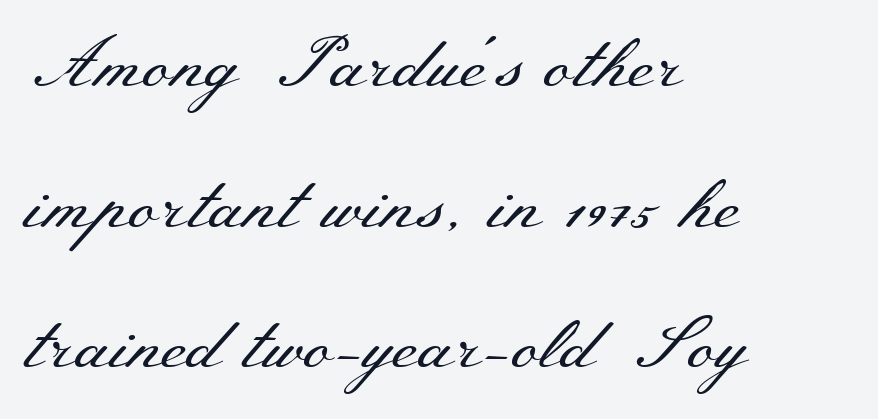
Line beginnings align vertically; line endings do not. This sample trades compactness for vertical openness between lines. Looks like regular typesetting: each glyph gets only the width it needs. No extra tracking has been applied to these lines.
